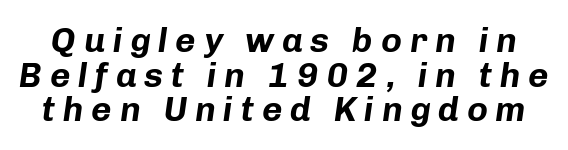
{"italic": "yes", "lean": "right", "slant_degrees": 8, "bold": "yes", "weight": "bold", "width": "normal", "stroke_contrast": "low", "x_height": "medium", "monospaced": "no", "underline": "no", "line_spacing": "tight", "line_spacing_ratio": 0.99, "letter_spacing": "wide", "letter_spacing_em": 0.22, "glyph_px": 35}
